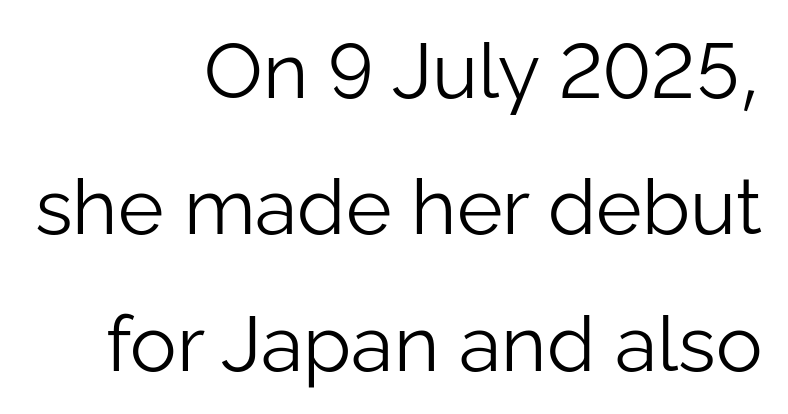
Posture: upright roman. Underline: absent. Spacing between characters is what you'd get straight out of the box. Nothing sits at the stroke ends, so this counts as sans-serif.
